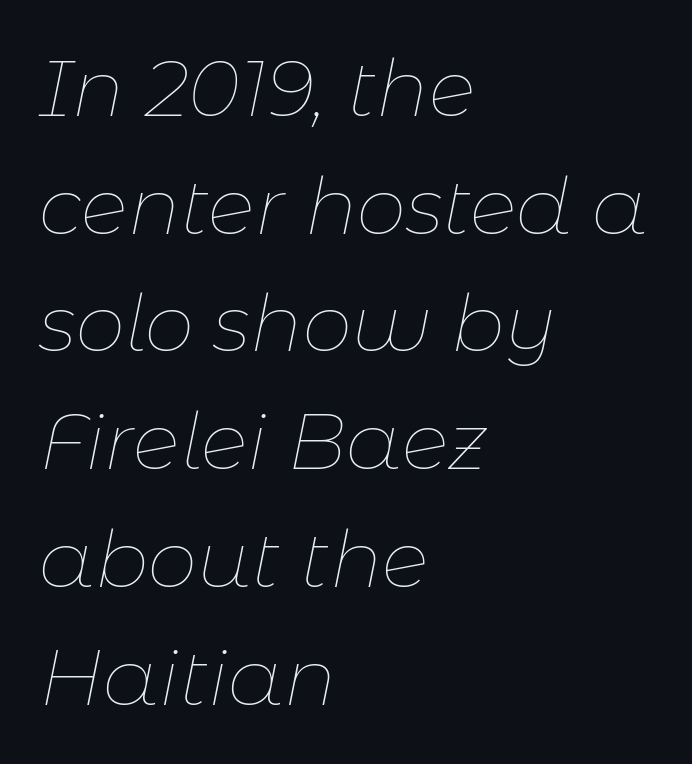
Typeset ragged right — the left edge is the straight one. Spacing verdict: proportional, widths tailored to each character. It's the slanting kind of type. The passage shown stacks its lines at a standard gap. How are the letters spaced? Ordinarily, with no added tracking. Counters stay open thanks to moderate or lighter strokes.
